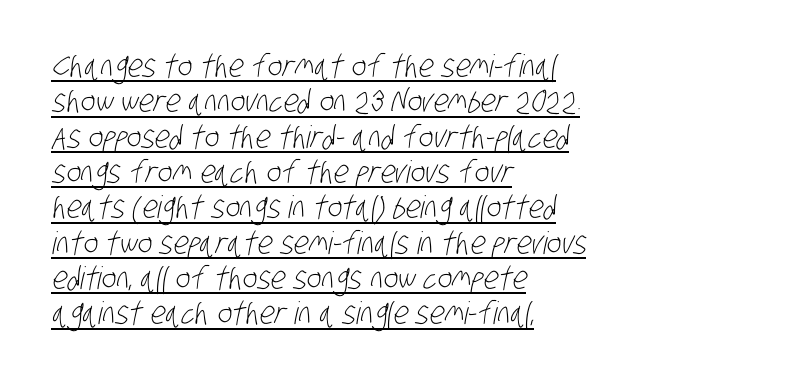
The image shows 31 px light, condensed sans-serif type; set left-aligned, tight line spacing (1.14x), normal letter spacing, underlined; low stroke contrast and a large x-height.
